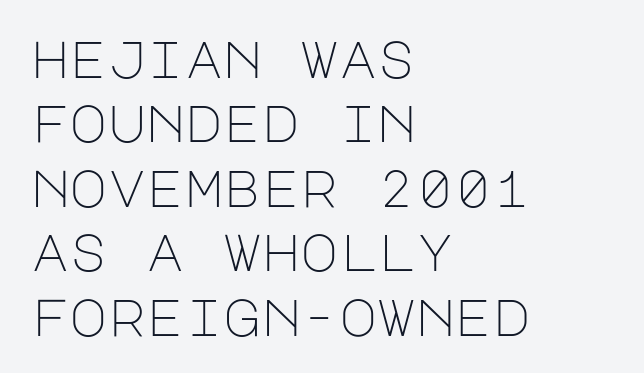
{"serif": "no", "italic": "no", "bold": "no", "weight": "light", "width": "normal", "stroke_contrast": "low", "x_height": "large", "underline": "no", "align": "left", "line_spacing_ratio": 1.24, "letter_spacing": "normal", "letter_spacing_em": 0.0, "glyph_px": 52}
